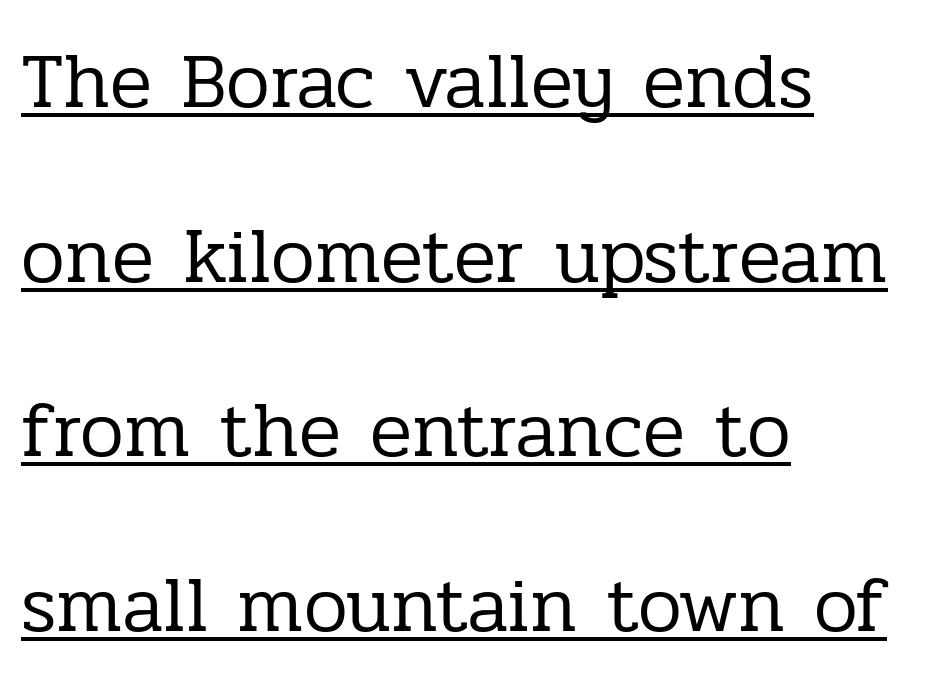
Q: Is the text bold? A: No.
Q: Is the text italic (slanted)? A: No, it is upright.
Q: Is the typeface a serif or a sans-serif typeface? A: Serif.
Q: Is the text underlined? A: Yes.
Q: How is the paragraph aligned? A: Left-aligned.
Q: Is the spacing between letters normal or unusually wide? A: Normal.
Q: Is the spacing between lines tight, normal or loose? A: Loose.
Q: Width (condensed, normal, or wide)? A: Normal.
Q: Stroke contrast? A: Low.
Q: x-height? A: Medium.
Q: Monospaced? A: No.
